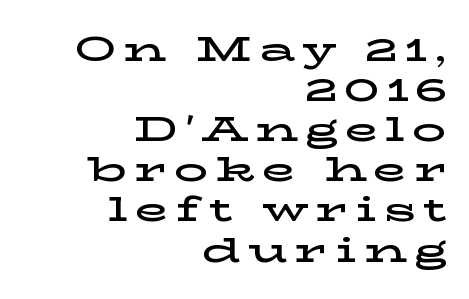
{"serif": "yes", "italic": "no", "width": "wide", "stroke_contrast": "low", "x_height": "medium", "monospaced": "no", "underline": "no", "align": "right", "line_spacing_ratio": 1.18, "letter_spacing": "wide", "letter_spacing_em": 0.21, "glyph_px": 34}
